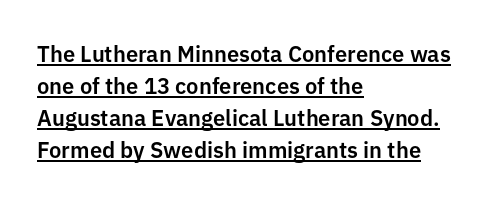
Horizontal alignment here is leftward, the default for most running prose. Regarding leading, the lines here are spaced in the standard way. The face used here is rendered with its standard letterfit. The words here are underlined. The lettering holds an erect, upright posture throughout.
